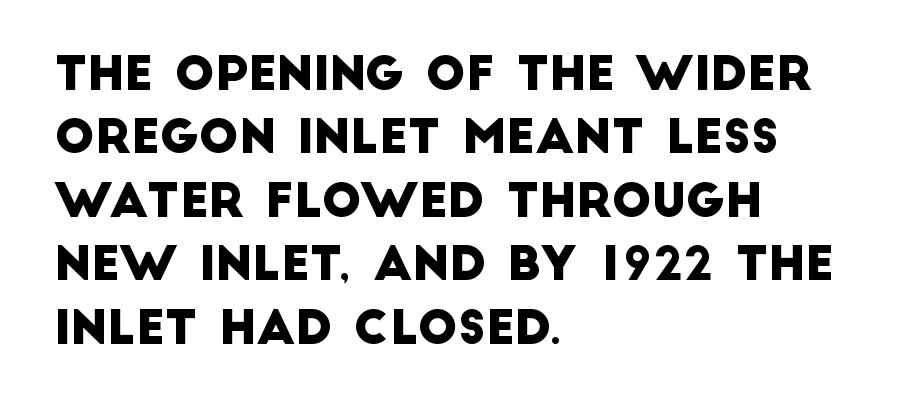
{"serif": "no", "width": "normal", "stroke_contrast": "low", "x_height": "large", "monospaced": "no", "underline": "no", "align": "left", "line_spacing": "normal", "line_spacing_ratio": 1.35, "letter_spacing": "normal", "letter_spacing_em": 0.0, "glyph_px": 47}
